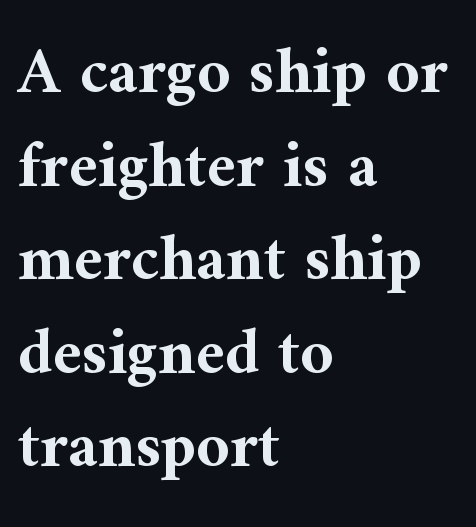
The image shows 65 px bold serif type, upright; set left-aligned, normal line spacing (1.44x), normal letter spacing, not underlined; medium stroke contrast and a medium x-height.
